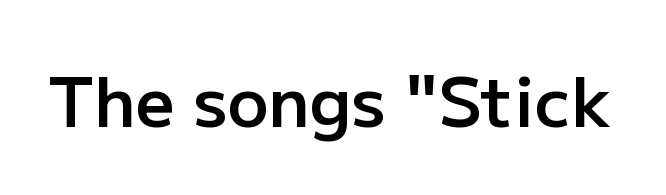
The image shows 68 px semibold sans-serif type, upright; set normal letter spacing, not underlined; low stroke contrast and a medium x-height.
